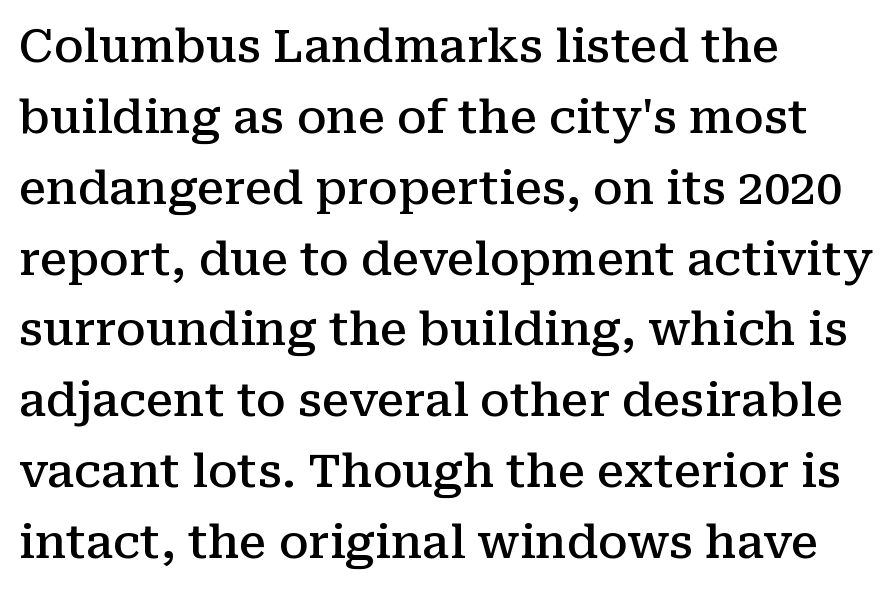
Q: Is the text bold? A: Semi-bold.
Q: Is the text italic (slanted)? A: No, it is upright.
Q: Is the typeface a serif or a sans-serif typeface? A: Serif.
Q: Is the text underlined? A: No.
Q: How is the paragraph aligned? A: Left-aligned.
Q: Is the spacing between letters normal or unusually wide? A: Normal.
Q: Is the spacing between lines tight, normal or loose? A: Normal.
Q: Width (condensed, normal, or wide)? A: Normal.
Q: Stroke contrast? A: Medium.
Q: x-height? A: Medium.
Q: Monospaced? A: No.
